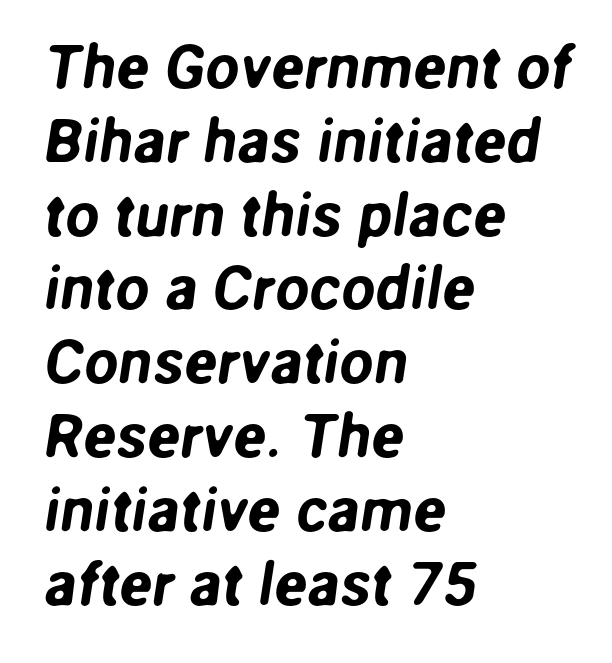
Q: Is the typeface a serif or a sans-serif typeface? A: Sans-serif.
Q: Is the text underlined? A: No.
Q: How is the paragraph aligned? A: Left-aligned.
Q: Is the spacing between letters normal or unusually wide? A: Normal.
Q: Width (condensed, normal, or wide)? A: Normal.
Q: Stroke contrast? A: Low.
Q: x-height? A: Medium.
Q: Monospaced? A: No.
